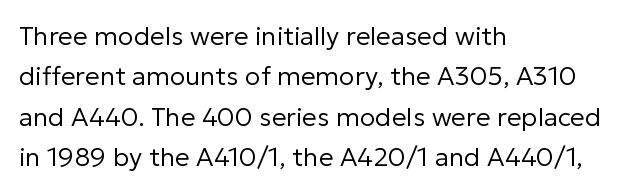
{"italic": "no", "bold": "no", "underline": "no", "align": "left", "line_spacing": "normal", "line_spacing_ratio": 1.55, "letter_spacing": "normal", "letter_spacing_em": 0.0, "glyph_px": 26}
